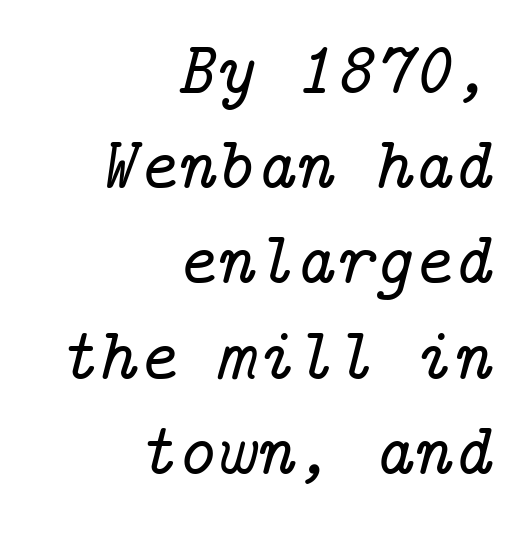
The image shows 75 px serif type, italic (leaning right); set right-aligned, normal line spacing (1.27x), normal letter spacing, not underlined; low stroke contrast and a medium x-height.
